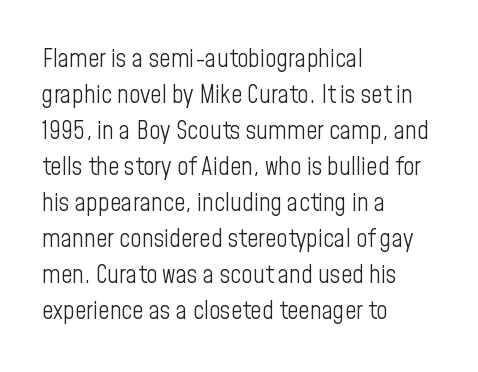
{"italic": "no", "bold": "no", "underline": "no", "align": "left", "line_spacing": "normal", "line_spacing_ratio": 1.44, "letter_spacing": "normal", "letter_spacing_em": 0.0, "glyph_px": 25}
